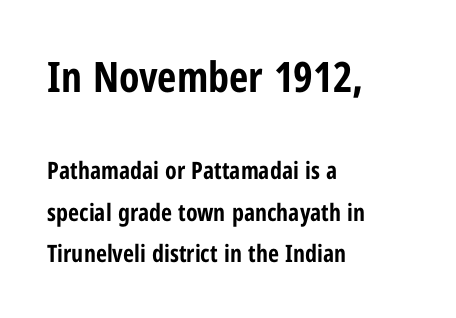
Q: Is the text bold? A: Yes.
Q: Is the text italic (slanted)? A: No, it is upright.
Q: Is the typeface a serif or a sans-serif typeface? A: Sans-serif.
Q: Is the text underlined? A: No.
Q: How is the paragraph aligned? A: Left-aligned.
Q: Is the spacing between letters normal or unusually wide? A: Normal.
Q: Which block of text is set in a larger size, the first (top) or the second (bottom)? A: The first (top) one.
Q: Width (condensed, normal, or wide)? A: Condensed.
Q: Stroke contrast? A: Low.
Q: x-height? A: Medium.
Q: Monospaced? A: No.
